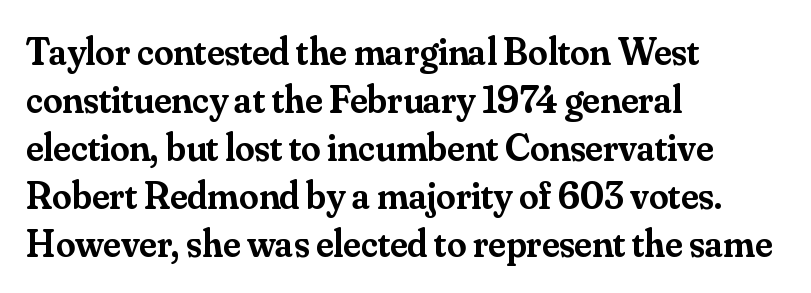
{"serif": "yes", "italic": "no", "bold": "semi", "weight": "semibold", "width": "normal", "stroke_contrast": "medium", "x_height": "small", "monospaced": "no", "underline": "no", "align": "left", "line_spacing_ratio": 1.23, "letter_spacing": "normal", "letter_spacing_em": 0.0, "glyph_px": 39}
